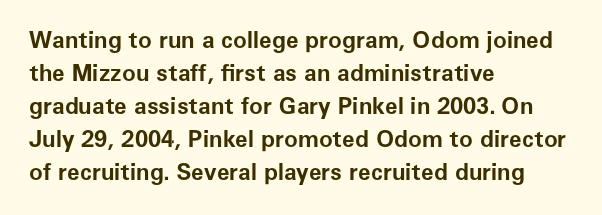
This sample keeps an unexceptional amount of space between lines. Strokes here are thick enough to call this a true bold. A student would call this left alignment; a typographer would say flush left, rag right. You can tell it's not italic because the verticals are truly vertical.
